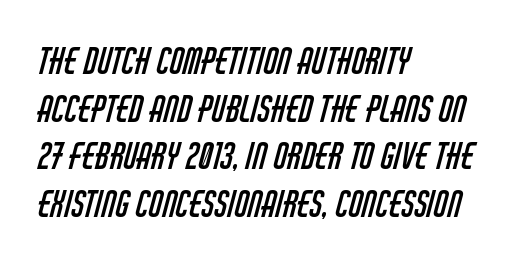
This sample uses a sans-serif face. This is not heavy type; no bold has been used. The face used here is rendered with its standard letterfit. Left-aligned paragraph, ragged on the right. Regular leading. Beneath every word, the page is bare.
